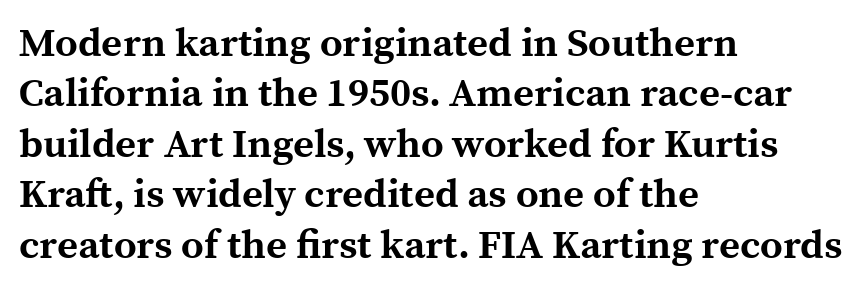
Q: Is the text bold? A: Yes.
Q: Is the text italic (slanted)? A: No, it is upright.
Q: Is the typeface a serif or a sans-serif typeface? A: Serif.
Q: Is the text underlined? A: No.
Q: How is the paragraph aligned? A: Left-aligned.
Q: Is the spacing between letters normal or unusually wide? A: Normal.
Q: Is the spacing between lines tight, normal or loose? A: Normal.
Q: Width (condensed, normal, or wide)? A: Normal.
Q: x-height? A: Medium.
Q: Monospaced? A: No.
